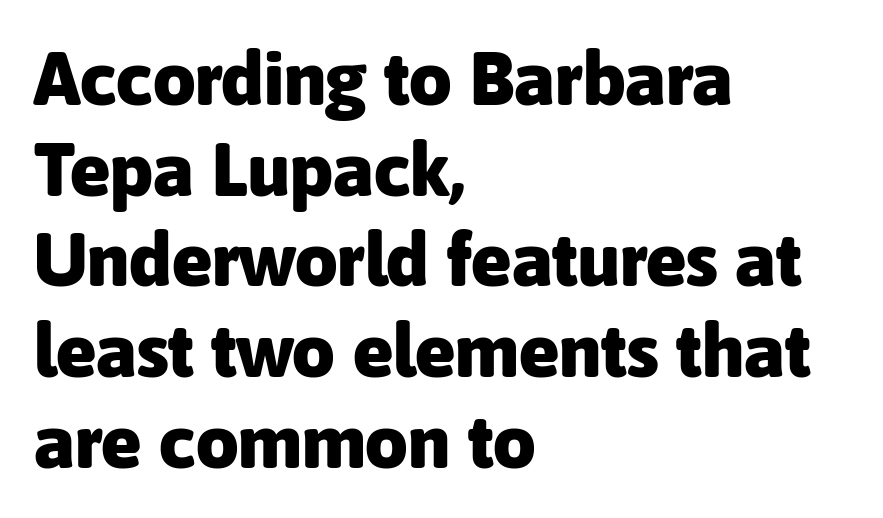
{"serif": "no", "italic": "no", "bold": "yes", "weight": "heavy", "width": "normal", "stroke_contrast": "low", "x_height": "medium", "monospaced": "no", "underline": "no", "align": "left", "line_spacing_ratio": 1.21, "letter_spacing": "normal", "letter_spacing_em": 0.0, "glyph_px": 75}
